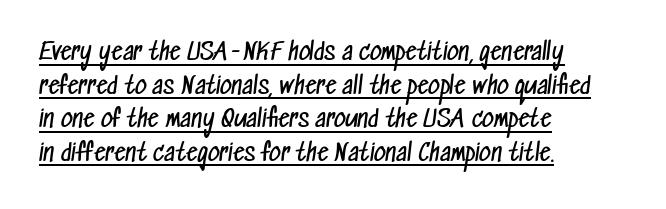
{"bold": "no", "underline": "yes", "align": "left", "line_spacing": "normal", "line_spacing_ratio": 1.46, "letter_spacing": "normal", "letter_spacing_em": 0.0, "glyph_px": 23}
